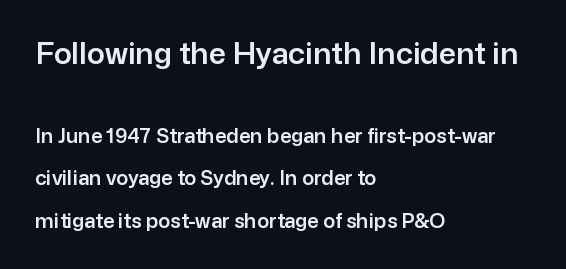
The image shows 30 px sans-serif type, upright; set left-aligned, loose line spacing (2.13x), normal letter spacing, not underlined; the first (top) block is 1.5x larger; low stroke contrast and a medium x-height.
